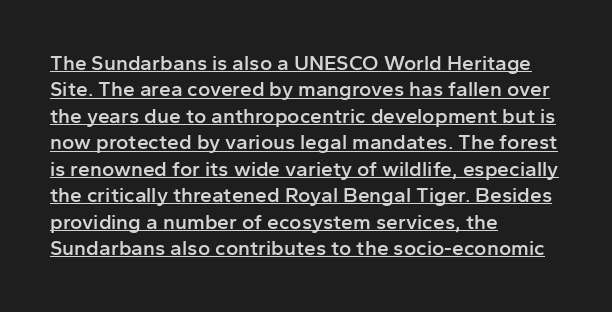
The image shows 21 px text type, upright; set left-aligned, normal line spacing (1.26x), normal letter spacing, underlined.
